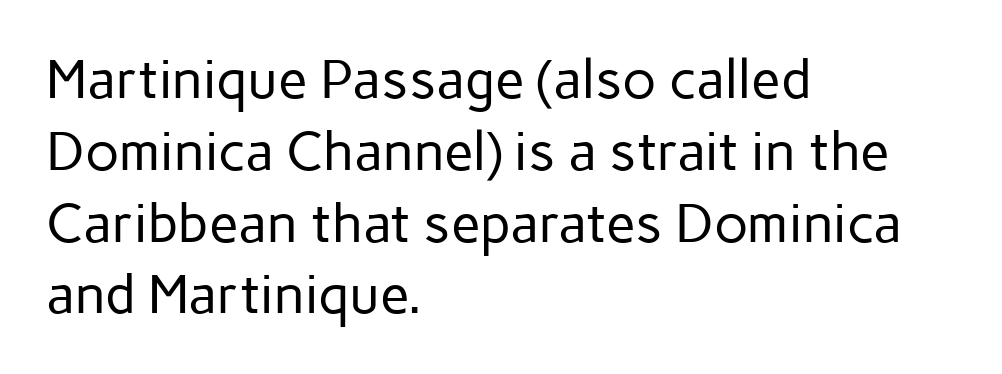
{"serif": "no", "italic": "no", "bold": "no", "weight": "regular", "width": "normal", "stroke_contrast": "low", "x_height": "medium", "monospaced": "no", "underline": "no", "align": "left", "line_spacing": "normal", "line_spacing_ratio": 1.33, "letter_spacing": "normal", "letter_spacing_em": 0.0, "glyph_px": 54}
